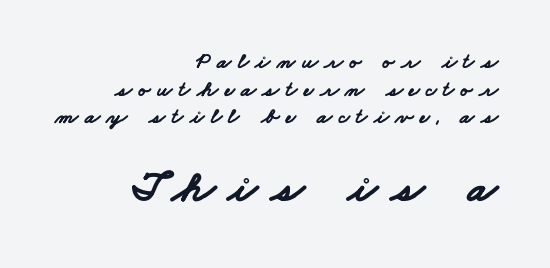
Q: Is the text bold? A: Yes.
Q: Is the typeface a serif or a sans-serif typeface? A: Sans-serif.
Q: Is the text underlined? A: No.
Q: How is the paragraph aligned? A: Right-aligned.
Q: Is the spacing between letters normal or unusually wide? A: Unusually wide.
Q: Is the spacing between lines tight, normal or loose? A: Normal.
Q: Which block of text is set in a larger size, the first (top) or the second (bottom)? A: The second (bottom) one.
Q: Width (condensed, normal, or wide)? A: Wide.
Q: Stroke contrast? A: Low.
Q: x-height? A: Small.
Q: Monospaced? A: No.
